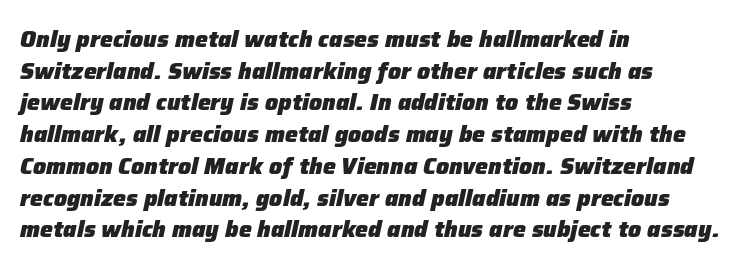
The image shows 23 px bold type, italic (leaning right); set left-aligned, normal line spacing (1.38x), normal letter spacing, not underlined.
